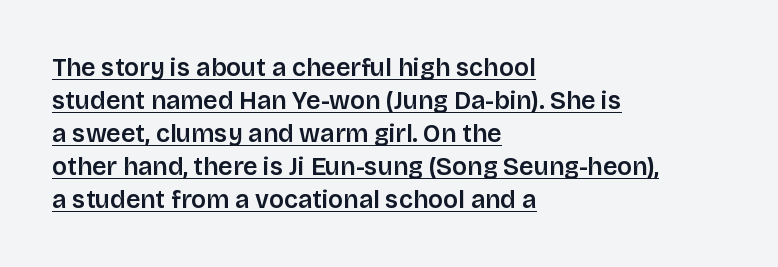
Q: Is the text italic (slanted)? A: No, it is upright.
Q: Is the text underlined? A: Yes.
Q: How is the paragraph aligned? A: Left-aligned.
Q: Is the spacing between letters normal or unusually wide? A: Normal.
Q: Is the spacing between lines tight, normal or loose? A: Normal.
